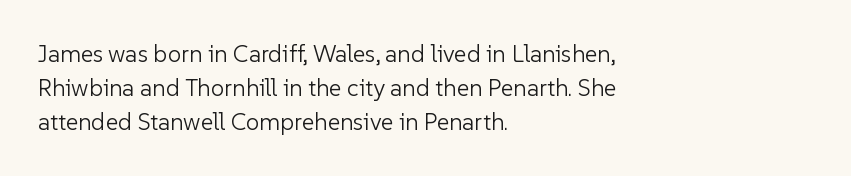
Just letters on the line, the space beneath them empty. The lines sit at an ordinary, default distance from one another. Reading down the block, your eye returns to a fixed left position each line. Think standard paragraph weight, or any step lighter than that.
